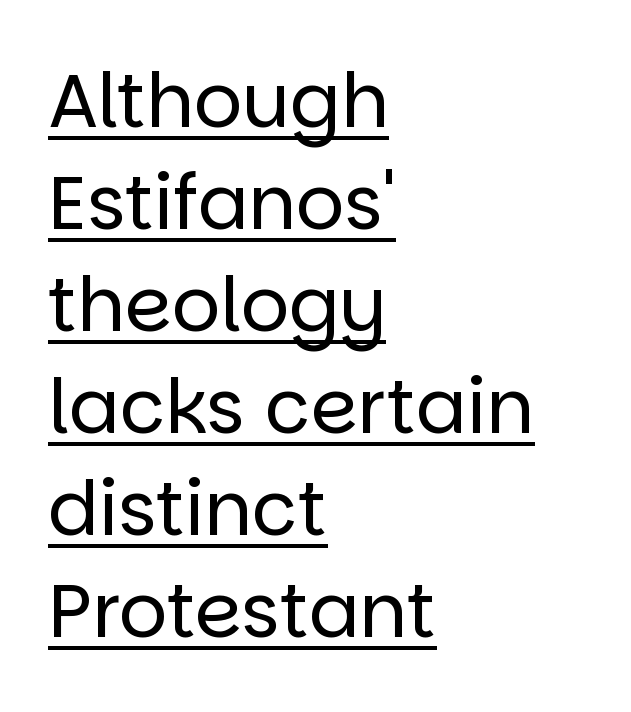
The image shows 75 px regular-weight sans-serif type, upright; set left-aligned, normal line spacing (1.36x), normal letter spacing, underlined; low stroke contrast and a large x-height.
